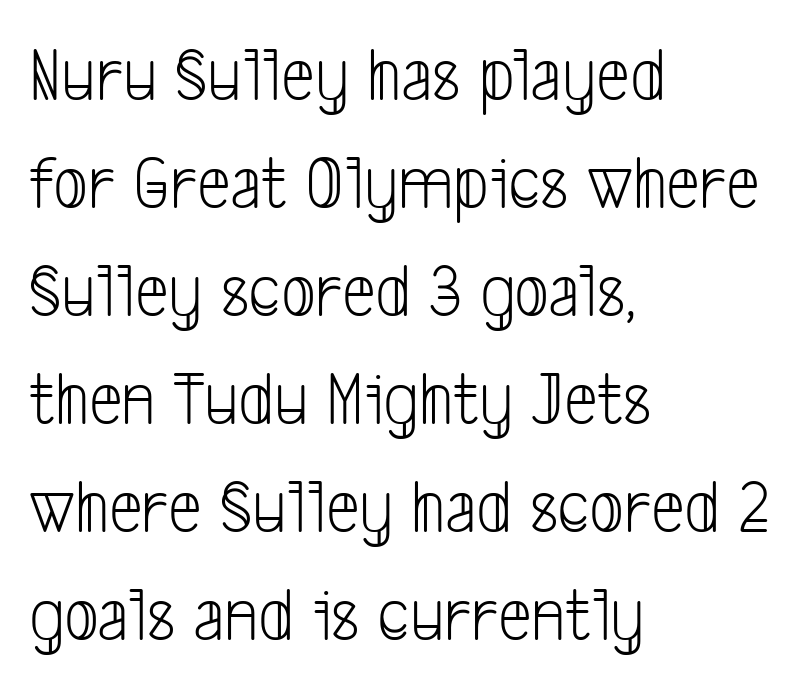
{"serif": "no", "bold": "no", "weight": "light", "width": "condensed", "stroke_contrast": "low", "x_height": "medium", "monospaced": "no", "underline": "no", "align": "left", "line_spacing": "normal", "line_spacing_ratio": 1.42, "letter_spacing": "normal", "letter_spacing_em": 0.0, "glyph_px": 76}
